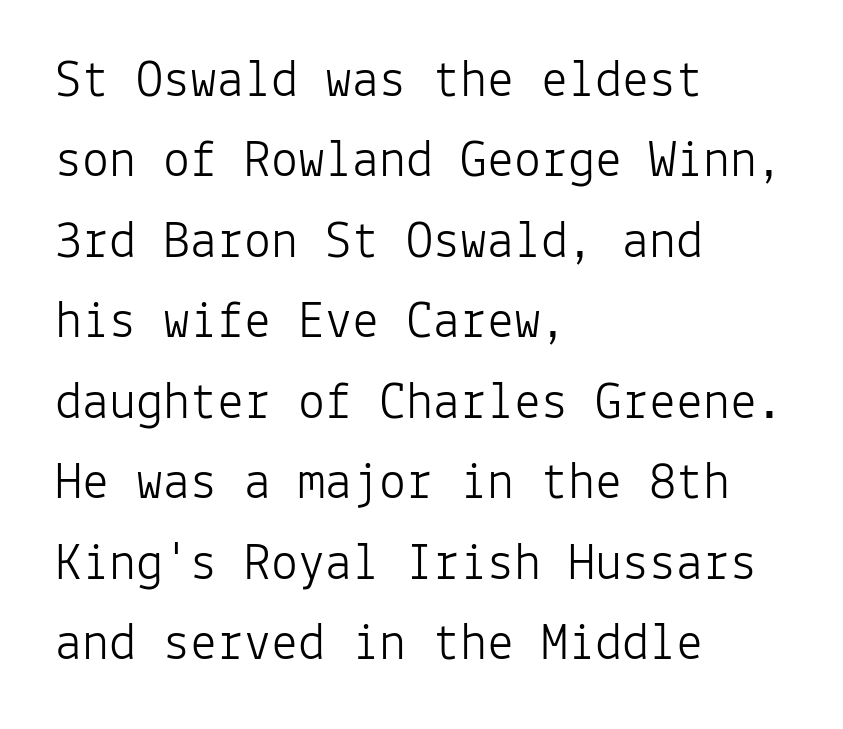
{"serif": "no", "italic": "no", "bold": "no", "weight": "light", "width": "normal", "stroke_contrast": "low", "x_height": "medium", "monospaced": "yes", "underline": "no", "align": "left", "line_spacing": "normal", "line_spacing_ratio": 1.49, "letter_spacing": "normal", "letter_spacing_em": 0.0, "glyph_px": 54}
